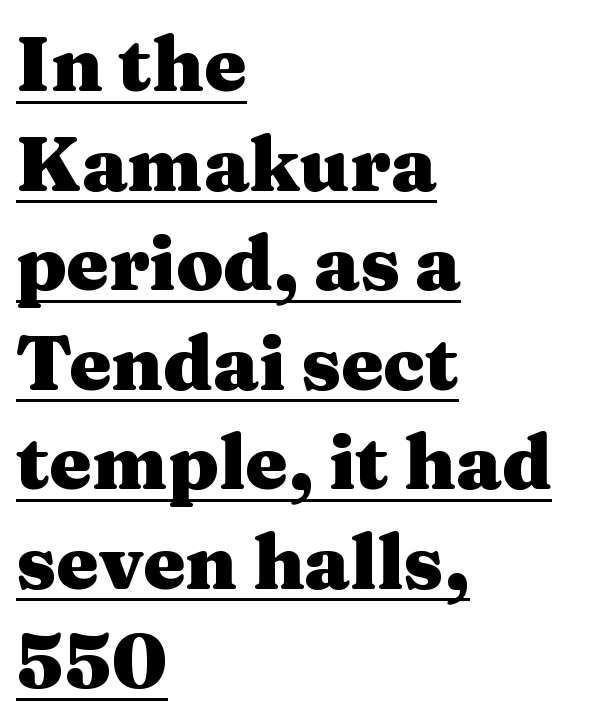
The image shows 76 px heavy, wide serif type, upright; set left-aligned, normal line spacing (1.31x), normal letter spacing, underlined; medium stroke contrast and a medium x-height.
